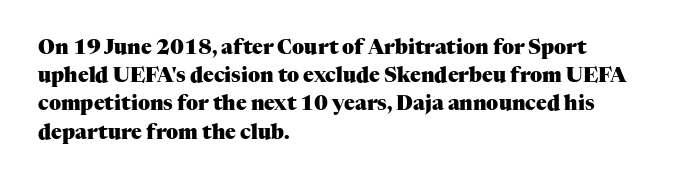
Upright lettering throughout. Each line starts at the same left margin while the right side varies. The passage shown has conventional tracking throughout. The glyphs have the mass of a bold cut. Summary of vertical rhythm: regular, with standard interline spacing. Words float on clear page, feet unadorned.
